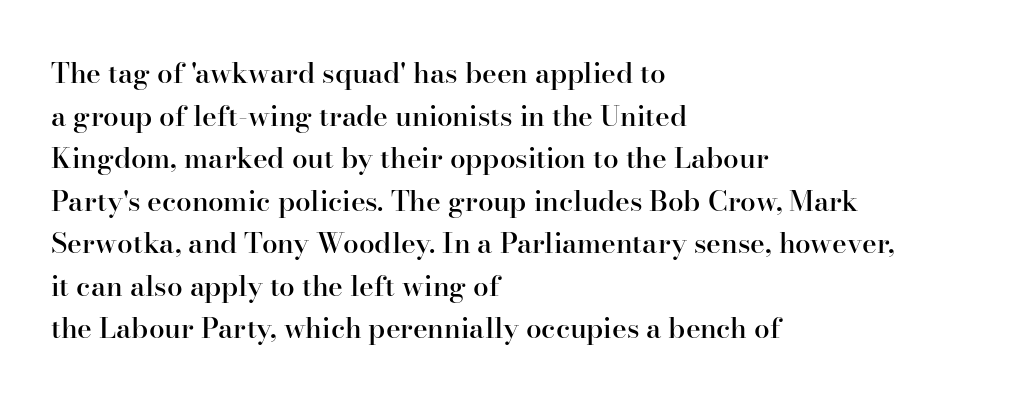
{"serif": "yes", "italic": "no", "bold": "semi", "weight": "semibold", "width": "normal", "stroke_contrast": "high", "x_height": "small", "monospaced": "no", "underline": "no", "align": "left", "line_spacing": "normal", "line_spacing_ratio": 1.52, "letter_spacing": "normal", "letter_spacing_em": 0.0, "glyph_px": 28}
